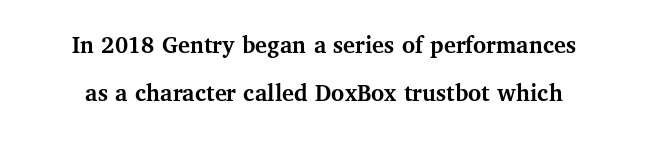
The image shows 25 px bold type, upright; set loose line spacing (1.92x), normal letter spacing, not underlined.
